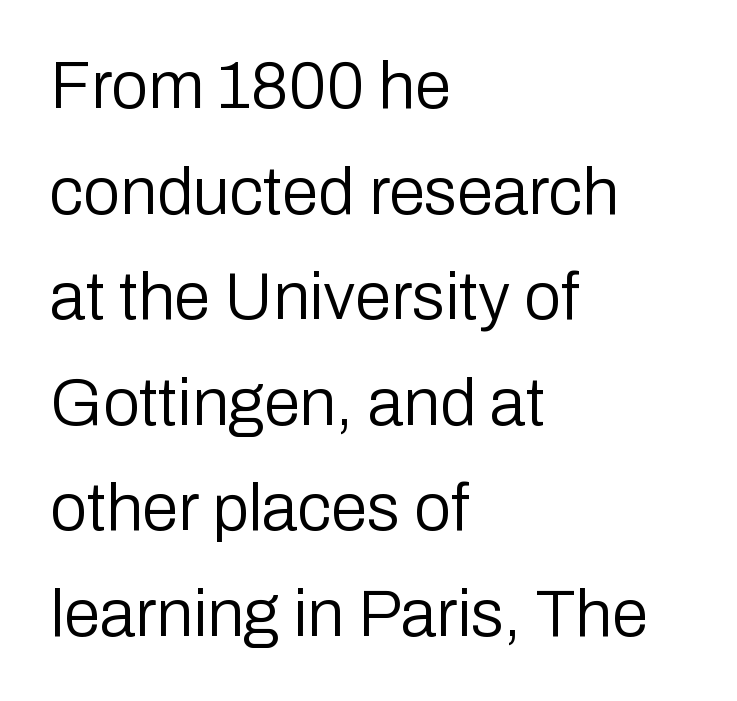
Q: Is the text bold? A: No.
Q: Is the text italic (slanted)? A: No, it is upright.
Q: Is the typeface a serif or a sans-serif typeface? A: Sans-serif.
Q: Is the text underlined? A: No.
Q: How is the paragraph aligned? A: Left-aligned.
Q: Is the spacing between letters normal or unusually wide? A: Normal.
Q: Is the spacing between lines tight, normal or loose? A: Normal.
Q: Width (condensed, normal, or wide)? A: Normal.
Q: Stroke contrast? A: Low.
Q: x-height? A: Medium.
Q: Monospaced? A: No.
